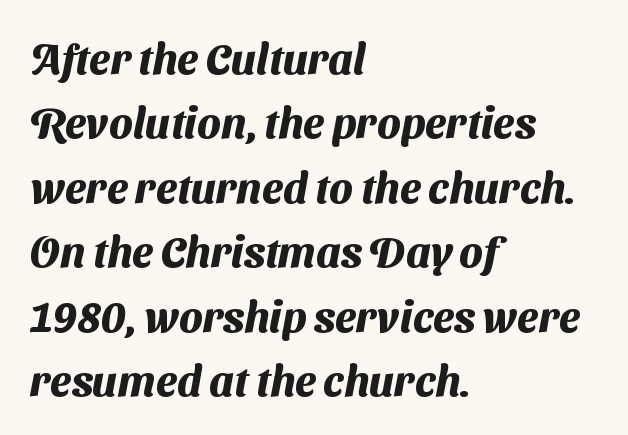
The horizontal fit of the characters is conventional and even. The typeface chosen for these lines omits serifs. The vertical gap from one line to the next is medium. The letters advance in unequal steps, a hallmark of proportional type.
